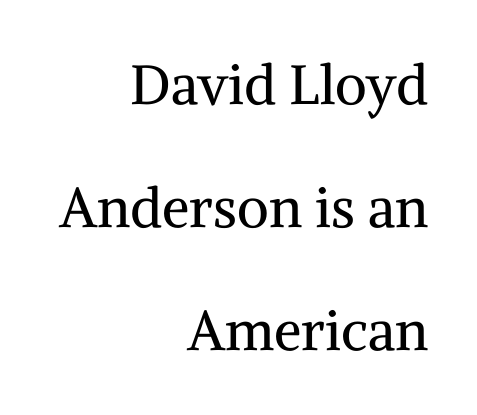
The image shows 55 px regular-weight serif type, upright; set right-aligned, loose line spacing (2.24x), normal letter spacing, not underlined; medium stroke contrast and a medium x-height.
